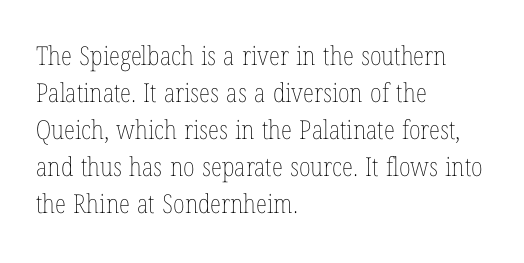
Q: Is the text bold? A: No.
Q: Is the text italic (slanted)? A: No, it is upright.
Q: Is the text underlined? A: No.
Q: How is the paragraph aligned? A: Left-aligned.
Q: Is the spacing between letters normal or unusually wide? A: Normal.
Q: Is the spacing between lines tight, normal or loose? A: Normal.
